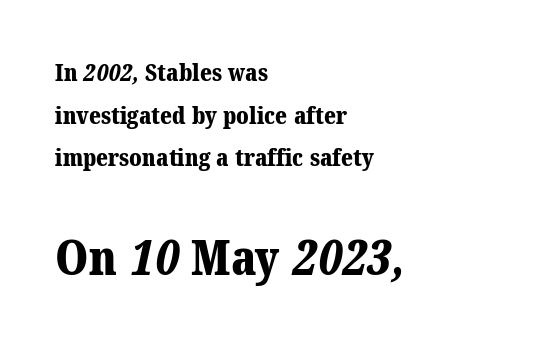
Q: Is the text bold? A: Yes.
Q: Is the typeface a serif or a sans-serif typeface? A: Serif.
Q: Is the text underlined? A: No.
Q: How is the paragraph aligned? A: Left-aligned.
Q: Is the spacing between letters normal or unusually wide? A: Normal.
Q: Which block of text is set in a larger size, the first (top) or the second (bottom)? A: The second (bottom) one.
Q: Width (condensed, normal, or wide)? A: Normal.
Q: Stroke contrast? A: Medium.
Q: x-height? A: Medium.
Q: Monospaced? A: No.
